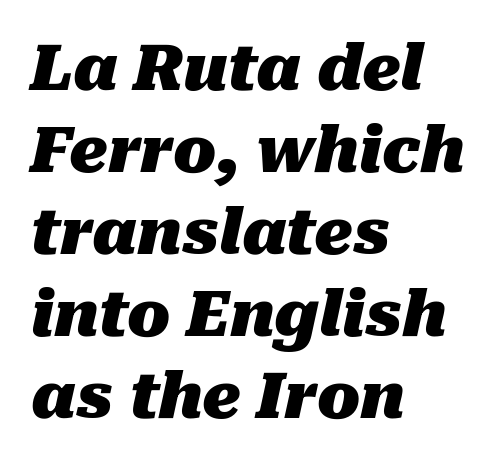
{"italic": "yes", "lean": "right", "slant_degrees": 10, "bold": "yes", "weight": "heavy", "width": "normal", "stroke_contrast": "medium", "x_height": "medium", "monospaced": "no", "underline": "no", "align": "left", "line_spacing": "normal", "line_spacing_ratio": 1.3, "letter_spacing": "normal", "letter_spacing_em": 0.0, "glyph_px": 63}
